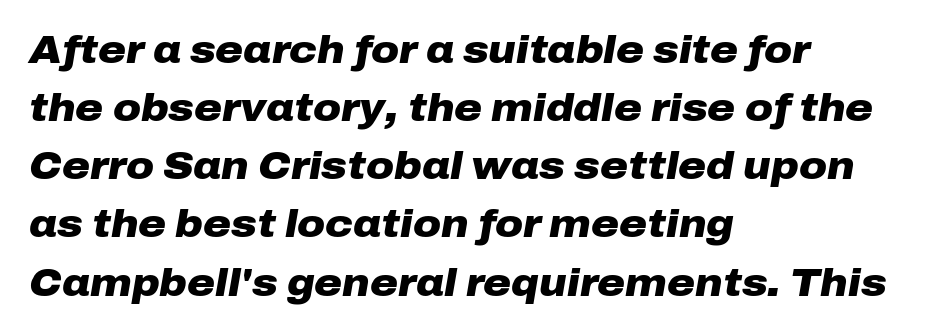
{"italic": "yes", "lean": "right", "slant_degrees": 10, "bold": "yes", "weight": "heavy", "width": "wide", "stroke_contrast": "low", "x_height": "medium", "monospaced": "no", "underline": "no", "align": "left", "line_spacing": "normal", "line_spacing_ratio": 1.53, "letter_spacing": "normal", "letter_spacing_em": 0.0, "glyph_px": 38}
